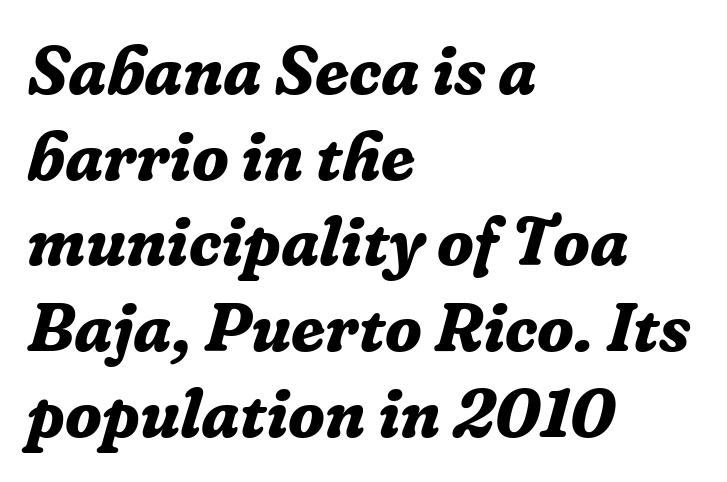
{"serif": "yes", "italic": "yes", "lean": "right", "slant_degrees": 16, "bold": "yes", "weight": "bold", "width": "normal", "stroke_contrast": "low", "x_height": "medium", "monospaced": "no", "underline": "no", "align": "left", "line_spacing": "normal", "line_spacing_ratio": 1.26, "letter_spacing": "normal", "letter_spacing_em": 0.0, "glyph_px": 68}
